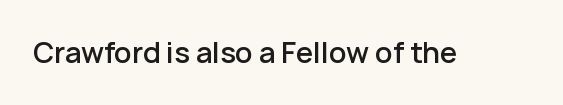
A bit beefed up — I'd call it semibold rather than bold. Look at the tracking — it's just the regular setting, nothing added. The space beneath each line is pristine and unruled. Varying glyph widths throughout — classic text-font behaviour. Typographically, this falls in the sans-serif category.
